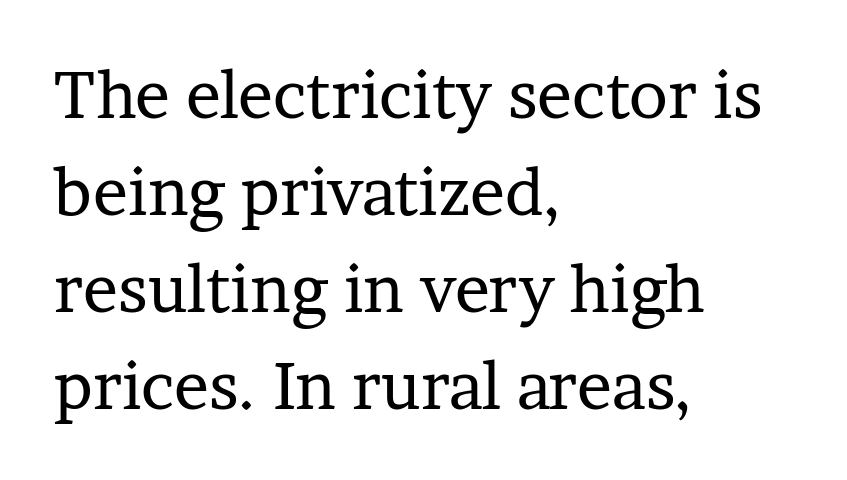
Stems and bowls with no extra thickness — not bold. The leading is moderate, giving the passage an even texture. The text was rendered using a seriffed face with decorative stroke endings. The compositor pushed each line to the left boundary. Inter-character spacing is left at the font's built-in metrics. Varying glyph widths throughout — classic text-font behaviour.
